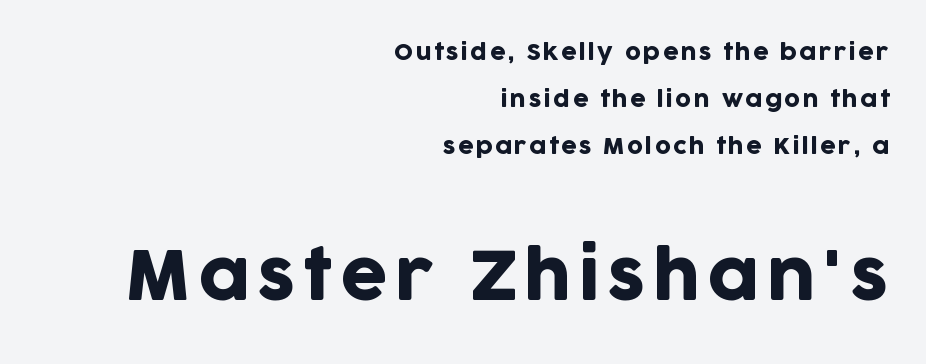
You can tell from the bare stems that sans-serif type was used. A student would notice the bottom passage is typeset larger than what precedes it. Has an underline been added? It has not. Looks like regular typesetting: each glyph gets only the width it needs. Interline gaps are noticeably wide in this sample.
